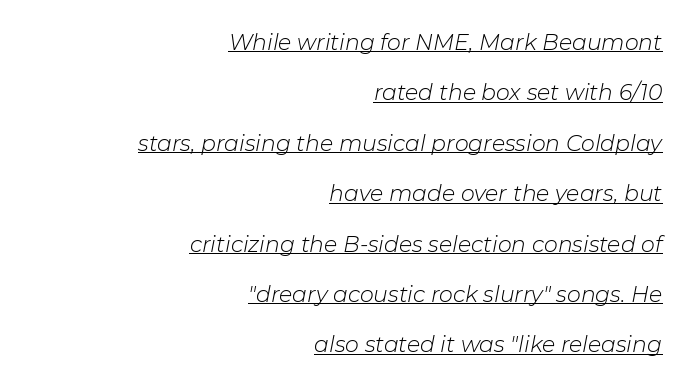
This sample is right-justified, so line beginnings fall wherever the words allow. The text carries the slant typical of an italic or oblique font. Is there an underline? Yes — a line sits under the letters. Tracking value appears to be zero — textbook default spacing.
